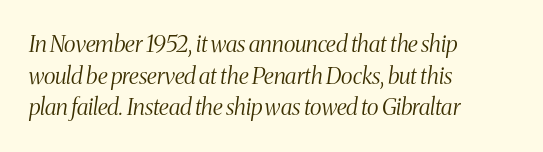
Where is the straight margin? On the left. What's the leading like? Ordinary, nothing unusual. The tracking reads as untouched default to a designer's eye. The foot of each line stays bare and open. Notice how the stems are inclined rather than vertical — that's the hallmark of italics.
